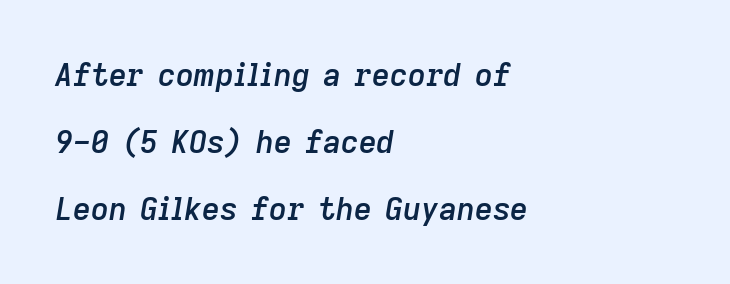
{"italic": "yes", "lean": "right", "slant_degrees": 9, "bold": "semi", "weight": "semibold", "width": "normal", "stroke_contrast": "low", "x_height": "medium", "monospaced": "no", "underline": "no", "align": "left", "line_spacing": "loose", "line_spacing_ratio": 2.16, "letter_spacing": "normal", "letter_spacing_em": 0.0, "glyph_px": 31}
